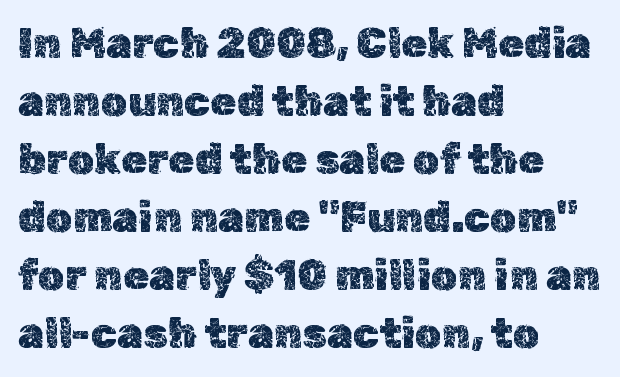
{"italic": "no", "width": "normal", "x_height": "medium", "monospaced": "no", "underline": "no", "align": "left", "line_spacing": "normal", "line_spacing_ratio": 1.38, "letter_spacing": "normal", "letter_spacing_em": 0.0, "glyph_px": 42}
